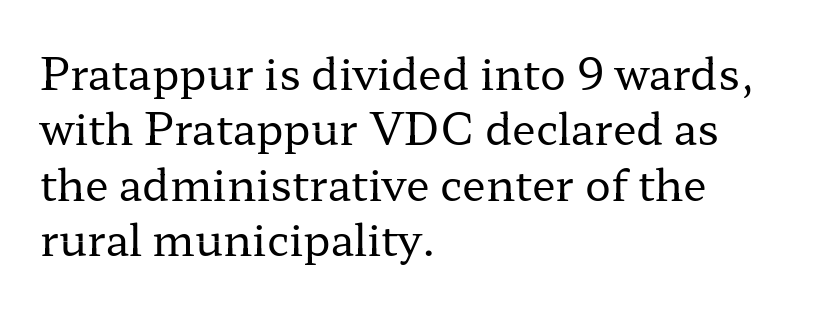
Observe the serifs anchoring each vertical stroke in this sample. A typesetter would call this proportional, since set widths differ per character. Descenders hang freely into open space. Italic: no, the glyphs are upright roman. Summary of weight: not heavy and not bold. The line-height multiplier appears to be the usual default.
